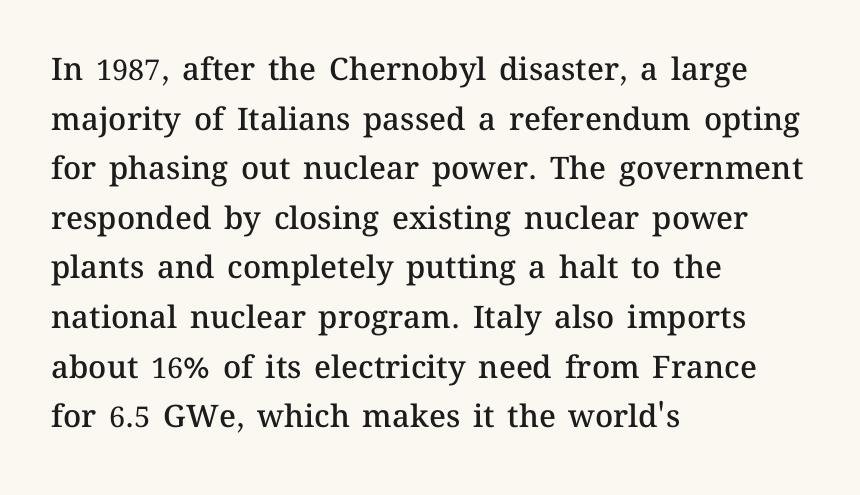
Q: Is the text bold? A: Semi-bold.
Q: Is the text italic (slanted)? A: No, it is upright.
Q: Is the text underlined? A: No.
Q: How is the paragraph aligned? A: Left-aligned.
Q: Is the spacing between letters normal or unusually wide? A: Normal.
Q: Is the spacing between lines tight, normal or loose? A: Normal.
Q: Width (condensed, normal, or wide)? A: Normal.
Q: Stroke contrast? A: Medium.
Q: x-height? A: Medium.
Q: Monospaced? A: No.
